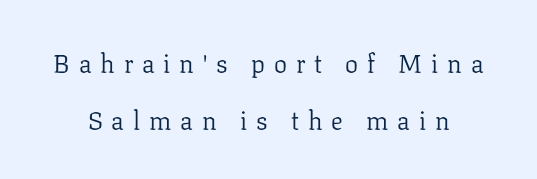
The image shows 26 px text type, upright; set loose line spacing (2.2x), unusually wide letter spacing (+0.34 em), not underlined.
